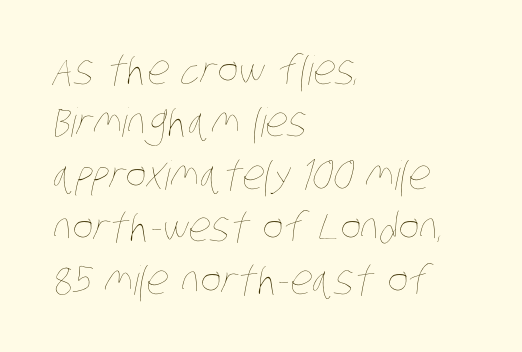
{"bold": "no", "weight": "thin", "width": "condensed", "stroke_contrast": "low", "x_height": "large", "monospaced": "no", "underline": "no", "align": "left", "line_spacing": "normal", "line_spacing_ratio": 1.31, "letter_spacing": "normal", "letter_spacing_em": 0.0, "glyph_px": 40}
